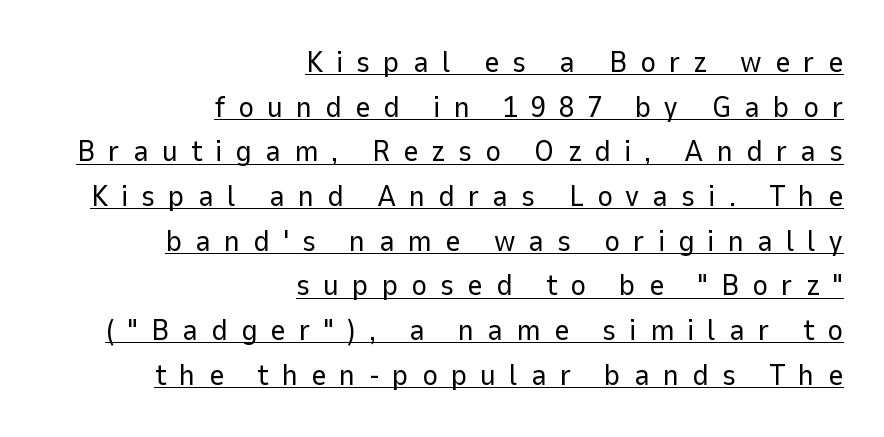
Q: Is the text bold? A: No.
Q: Is the text italic (slanted)? A: No, it is upright.
Q: Is the typeface a serif or a sans-serif typeface? A: Sans-serif.
Q: Is the text underlined? A: Yes.
Q: How is the paragraph aligned? A: Right-aligned.
Q: Is the spacing between letters normal or unusually wide? A: Unusually wide.
Q: Is the spacing between lines tight, normal or loose? A: Normal.
Q: Width (condensed, normal, or wide)? A: Normal.
Q: Stroke contrast? A: Low.
Q: x-height? A: Medium.
Q: Monospaced? A: No.
